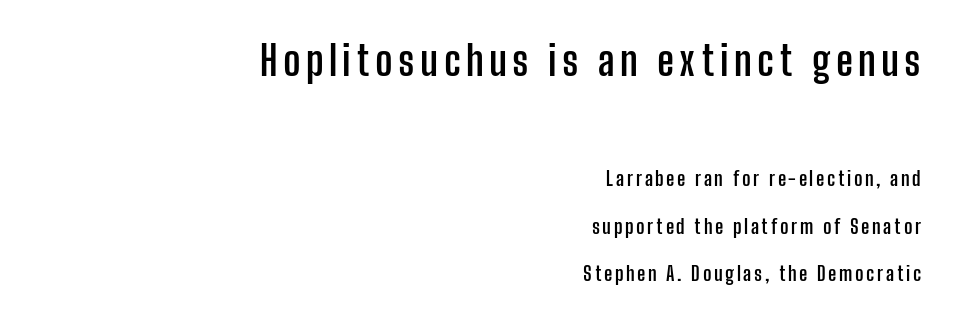
Q: Is the text bold? A: Yes.
Q: Is the text italic (slanted)? A: No, it is upright.
Q: Is the typeface a serif or a sans-serif typeface? A: Sans-serif.
Q: Is the text underlined? A: No.
Q: How is the paragraph aligned? A: Right-aligned.
Q: Is the spacing between lines tight, normal or loose? A: Loose.
Q: Which block of text is set in a larger size, the first (top) or the second (bottom)? A: The first (top) one.
Q: Width (condensed, normal, or wide)? A: Condensed.
Q: Stroke contrast? A: Low.
Q: x-height? A: Medium.
Q: Monospaced? A: No.
